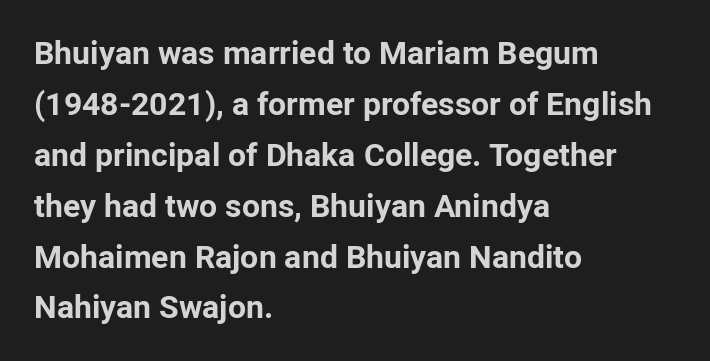
Each new line begins a customary step beneath the previous one. Serifs: no, the terminals of the letterforms are clean. Character widths vary here, with narrow letters taking less room than wide ones. Italic? Not at all — the glyphs are vertical.
